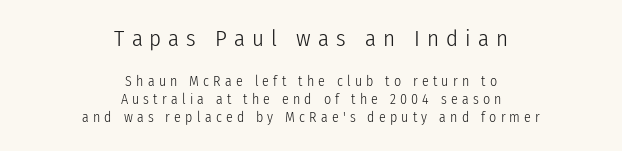
{"italic": "no", "bold": "no", "underline": "no", "align": "center", "line_spacing": "normal", "line_spacing_ratio": 1.29, "letter_spacing": "wide", "letter_spacing_em": 0.3, "larger_block": "first", "size_ratio": 1.64, "glyph_px": 23}
